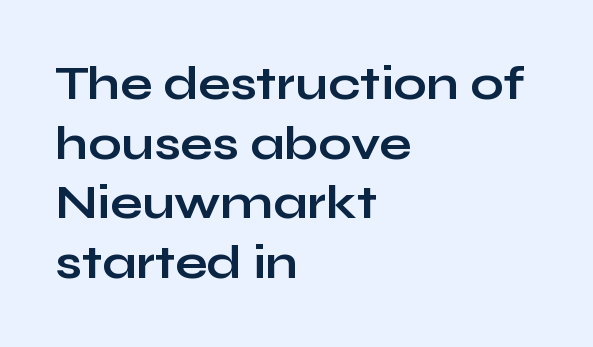
The image shows 47 px bold, wide sans-serif type, upright; set left-aligned, normal line spacing (1.27x), normal letter spacing, not underlined; low stroke contrast and a medium x-height.
